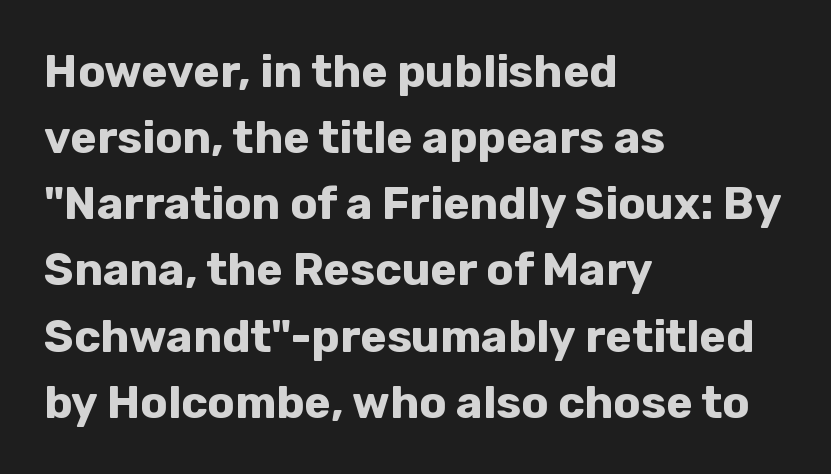
The image shows 45 px bold sans-serif type, upright; set left-aligned, normal line spacing (1.47x), normal letter spacing, not underlined; low stroke contrast and a medium x-height.
